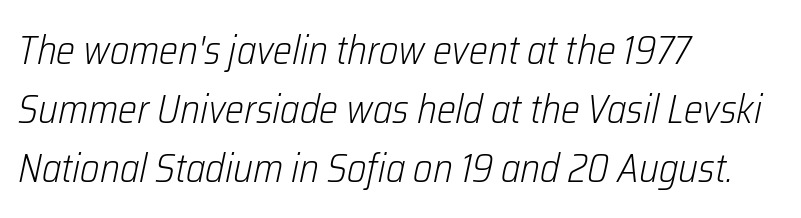
Q: Is the text bold? A: No.
Q: Is the text italic (slanted)? A: Yes, it leans right by about 12 degrees.
Q: Is the text underlined? A: No.
Q: How is the paragraph aligned? A: Left-aligned.
Q: Is the spacing between letters normal or unusually wide? A: Normal.
Q: Is the spacing between lines tight, normal or loose? A: Normal.
Q: Width (condensed, normal, or wide)? A: Condensed.
Q: Stroke contrast? A: Low.
Q: x-height? A: Medium.
Q: Monospaced? A: No.
